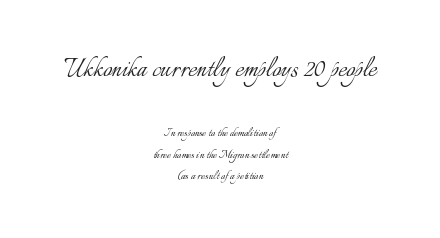
The image shows 31 px light type; set centered, normal line spacing (1.55x), normal letter spacing, not underlined; the first (top) block is 2.21x larger; low stroke contrast and a small x-height.
